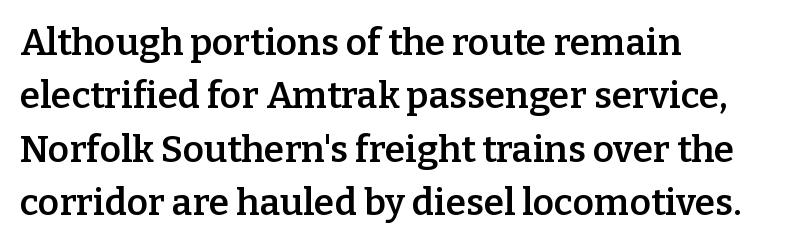
Q: Is the text bold? A: Semi-bold.
Q: Is the text italic (slanted)? A: No, it is upright.
Q: Is the typeface a serif or a sans-serif typeface? A: Serif.
Q: Is the text underlined? A: No.
Q: How is the paragraph aligned? A: Left-aligned.
Q: Is the spacing between letters normal or unusually wide? A: Normal.
Q: Is the spacing between lines tight, normal or loose? A: Normal.
Q: Width (condensed, normal, or wide)? A: Normal.
Q: Stroke contrast? A: Low.
Q: x-height? A: Medium.
Q: Monospaced? A: No.
